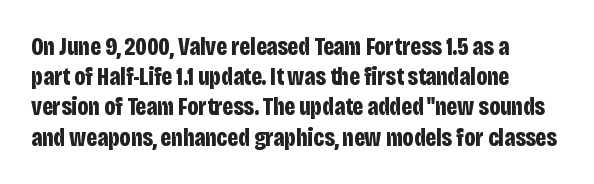
The image shows 25 px bold type, upright; set left-aligned, line spacing 1.21x, normal letter spacing, not underlined.
